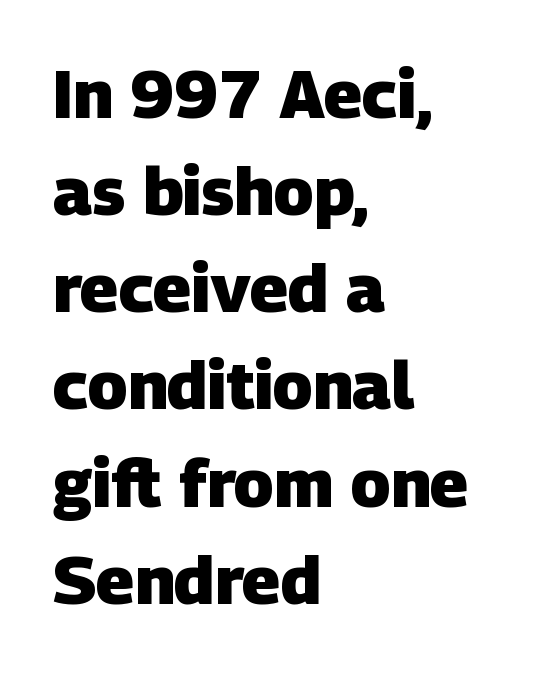
Q: Is the text bold? A: Yes.
Q: Is the typeface a serif or a sans-serif typeface? A: Sans-serif.
Q: Is the text underlined? A: No.
Q: How is the paragraph aligned? A: Left-aligned.
Q: Is the spacing between letters normal or unusually wide? A: Normal.
Q: Is the spacing between lines tight, normal or loose? A: Normal.
Q: Width (condensed, normal, or wide)? A: Normal.
Q: Stroke contrast? A: Low.
Q: x-height? A: Large.
Q: Monospaced? A: No.
